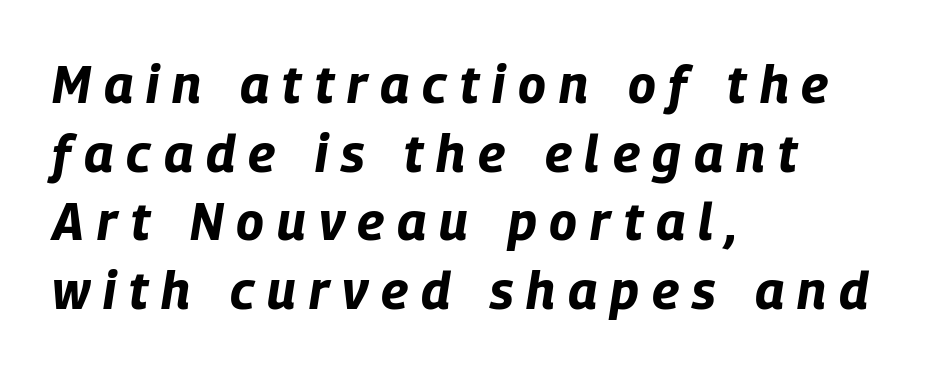
Q: Is the text bold? A: Yes.
Q: Is the text italic (slanted)? A: Yes, it leans right by about 9 degrees.
Q: Is the text underlined? A: No.
Q: How is the paragraph aligned? A: Left-aligned.
Q: Is the spacing between letters normal or unusually wide? A: Unusually wide.
Q: Is the spacing between lines tight, normal or loose? A: Normal.
Q: Width (condensed, normal, or wide)? A: Condensed.
Q: Stroke contrast? A: Low.
Q: x-height? A: Large.
Q: Monospaced? A: No.
